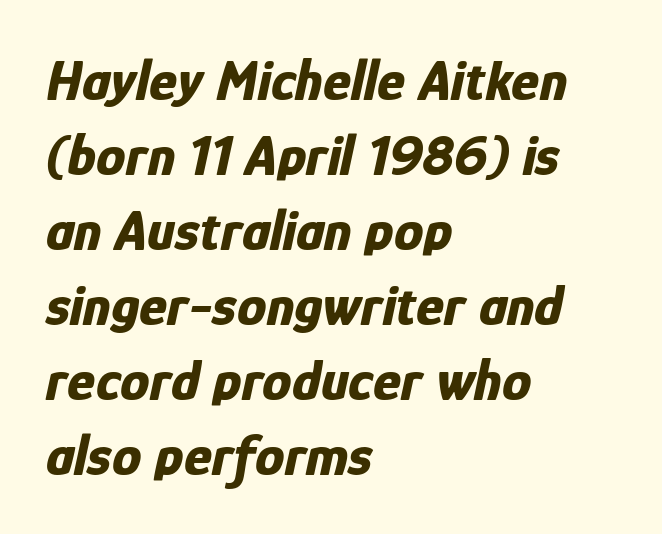
Check the space under the baseline: it is left empty. Every character sits at an angle, as italics do. The rendering uses a bold face; every stroke is thick and dark. Is there much room between lines? A standard amount, neither cramped nor airy. Here the designer chose a conventional face with non-uniform glyph widths. This rendering leaves character spacing at its baseline value.
